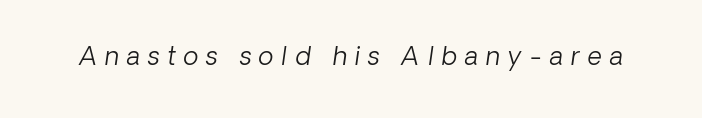
The image shows 25 px text type; set unusually wide letter spacing (+0.31 em), not underlined.
